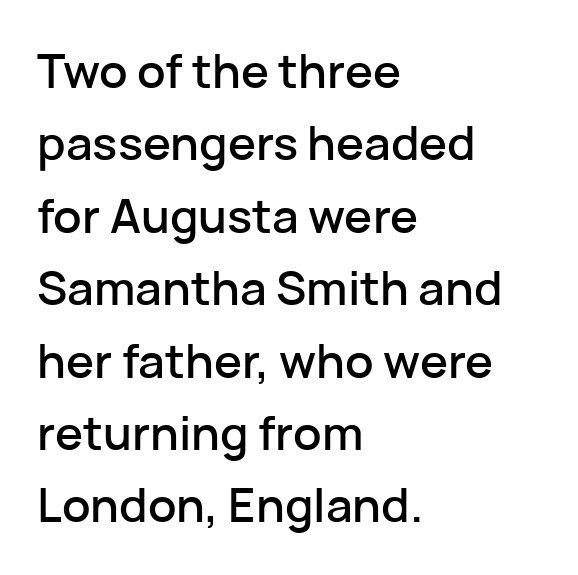
The rendering uses natural spacing where letterforms have individual widths. Anything drawn beneath the words? Only blank space. Does the copy run flush right? No — it runs flush left. These lines sit exactly where default settings would place them.
